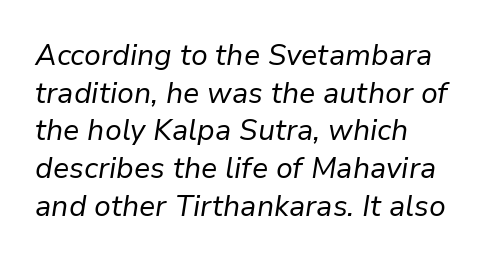
The image shows 29 px regular-weight type, italic (leaning right); set left-aligned, normal line spacing (1.3x), normal letter spacing, not underlined; low stroke contrast and a medium x-height.
